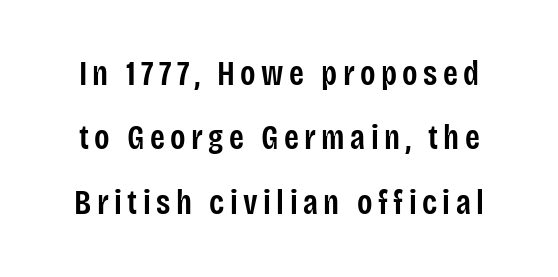
{"serif": "no", "italic": "no", "bold": "semi", "weight": "semibold", "width": "condensed", "stroke_contrast": "low", "x_height": "large", "monospaced": "no", "underline": "no", "line_spacing_ratio": 1.89, "glyph_px": 34}
